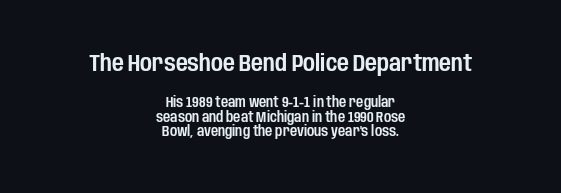
Q: Is the text italic (slanted)? A: No, it is upright.
Q: Is the text underlined? A: No.
Q: How is the paragraph aligned? A: Centered.
Q: Is the spacing between letters normal or unusually wide? A: Normal.
Q: Is the spacing between lines tight, normal or loose? A: Tight.
Q: Which block of text is set in a larger size, the first (top) or the second (bottom)? A: The first (top) one.
